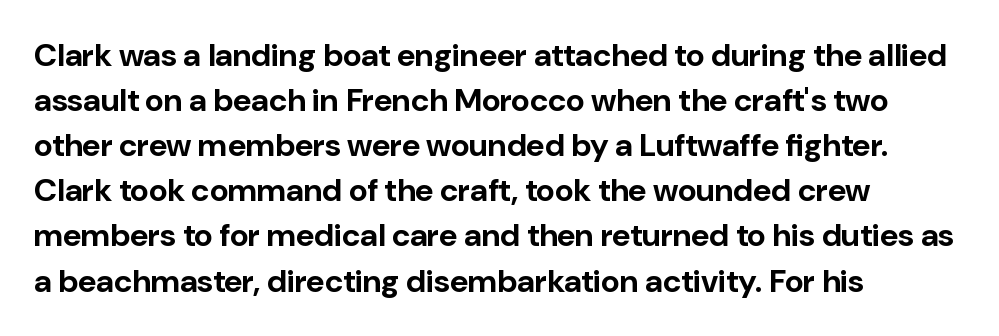
Q: Is the text bold? A: Yes.
Q: Is the text italic (slanted)? A: No, it is upright.
Q: Is the typeface a serif or a sans-serif typeface? A: Sans-serif.
Q: Is the text underlined? A: No.
Q: How is the paragraph aligned? A: Left-aligned.
Q: Is the spacing between letters normal or unusually wide? A: Normal.
Q: Is the spacing between lines tight, normal or loose? A: Normal.
Q: Width (condensed, normal, or wide)? A: Normal.
Q: Stroke contrast? A: Low.
Q: x-height? A: Medium.
Q: Monospaced? A: No.
